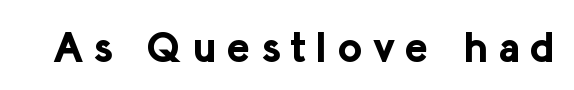
The image shows 43 px bold sans-serif type, upright; set unusually wide letter spacing (+0.25 em), not underlined; low stroke contrast and a medium x-height.
